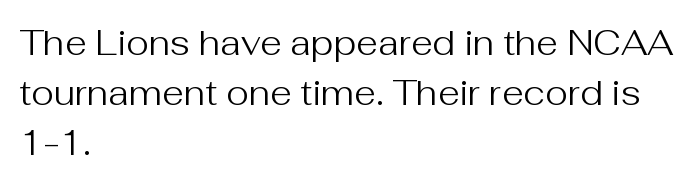
Q: Is the text bold? A: No.
Q: Is the text italic (slanted)? A: No, it is upright.
Q: Is the typeface a serif or a sans-serif typeface? A: Sans-serif.
Q: Is the text underlined? A: No.
Q: How is the paragraph aligned? A: Left-aligned.
Q: Is the spacing between letters normal or unusually wide? A: Normal.
Q: Is the spacing between lines tight, normal or loose? A: Normal.
Q: Width (condensed, normal, or wide)? A: Normal.
Q: Stroke contrast? A: Medium.
Q: x-height? A: Medium.
Q: Monospaced? A: No.
